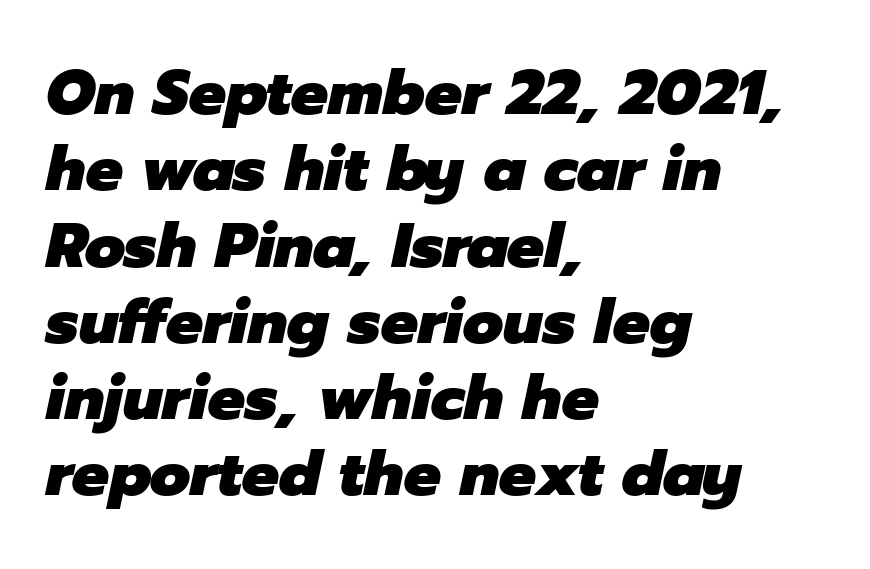
Q: Is the text bold? A: Yes.
Q: Is the text italic (slanted)? A: Yes, it leans right by about 12 degrees.
Q: Is the text underlined? A: No.
Q: How is the paragraph aligned? A: Left-aligned.
Q: Is the spacing between letters normal or unusually wide? A: Normal.
Q: Width (condensed, normal, or wide)? A: Normal.
Q: Stroke contrast? A: Low.
Q: x-height? A: Medium.
Q: Monospaced? A: No.
